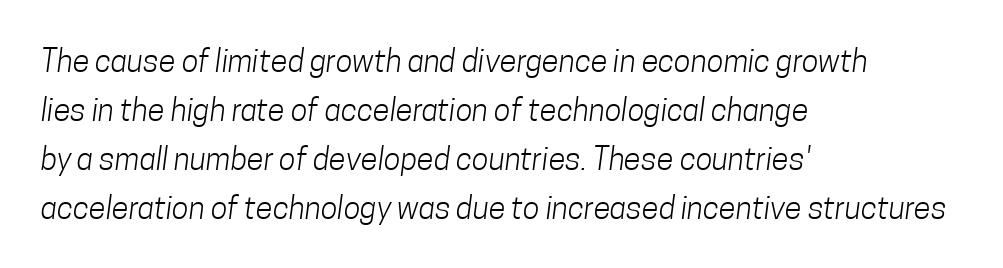
Q: Is the text bold? A: No.
Q: Is the typeface a serif or a sans-serif typeface? A: Sans-serif.
Q: Is the text underlined? A: No.
Q: How is the paragraph aligned? A: Left-aligned.
Q: Is the spacing between letters normal or unusually wide? A: Normal.
Q: Is the spacing between lines tight, normal or loose? A: Normal.
Q: Width (condensed, normal, or wide)? A: Condensed.
Q: Stroke contrast? A: Low.
Q: x-height? A: Medium.
Q: Monospaced? A: No.
